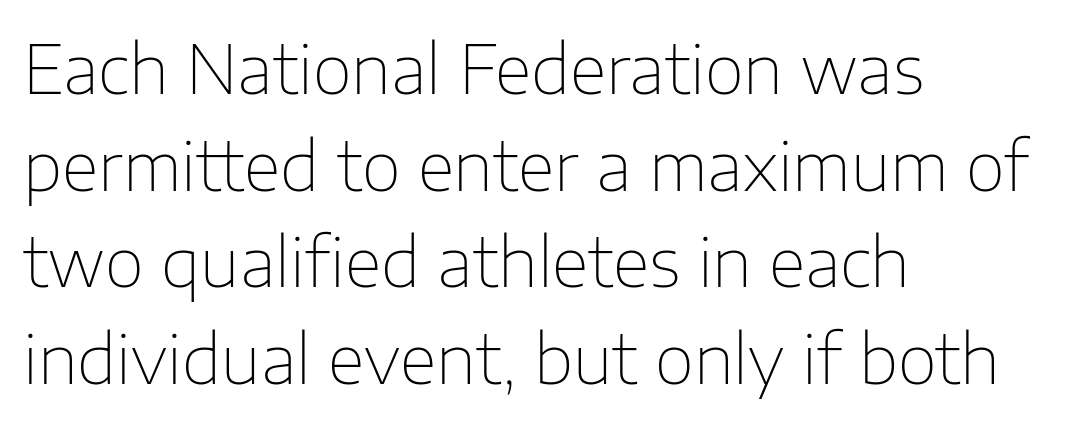
Q: Is the text bold? A: No.
Q: Is the text italic (slanted)? A: No, it is upright.
Q: Is the typeface a serif or a sans-serif typeface? A: Sans-serif.
Q: Is the text underlined? A: No.
Q: How is the paragraph aligned? A: Left-aligned.
Q: Is the spacing between letters normal or unusually wide? A: Normal.
Q: Is the spacing between lines tight, normal or loose? A: Normal.
Q: Width (condensed, normal, or wide)? A: Normal.
Q: Stroke contrast? A: Low.
Q: x-height? A: Medium.
Q: Monospaced? A: No.
